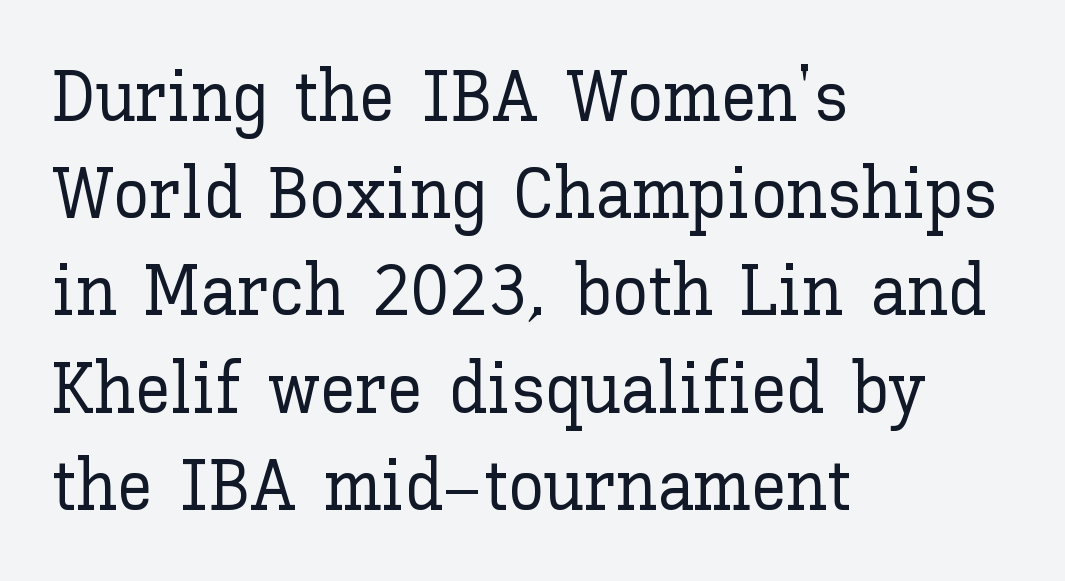
Q: Is the text italic (slanted)? A: No, it is upright.
Q: Is the text underlined? A: No.
Q: How is the paragraph aligned? A: Left-aligned.
Q: Is the spacing between letters normal or unusually wide? A: Normal.
Q: Is the spacing between lines tight, normal or loose? A: Normal.
Q: Width (condensed, normal, or wide)? A: Normal.
Q: Stroke contrast? A: Low.
Q: x-height? A: Medium.
Q: Monospaced? A: No.
